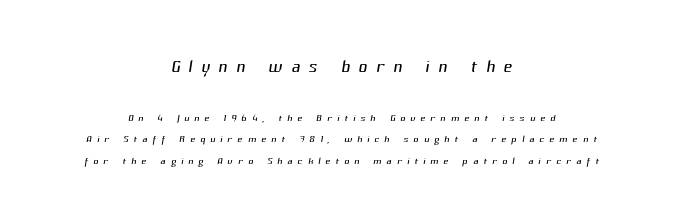
Q: Is the text bold? A: No.
Q: Is the text underlined? A: No.
Q: How is the paragraph aligned? A: Centered.
Q: Is the spacing between letters normal or unusually wide? A: Unusually wide.
Q: Is the spacing between lines tight, normal or loose? A: Normal.
Q: Which block of text is set in a larger size, the first (top) or the second (bottom)? A: The first (top) one.
